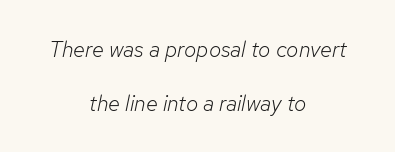
The image shows 22 px text type, italic (leaning right); set centered, loose line spacing (2.44x), normal letter spacing, not underlined.
